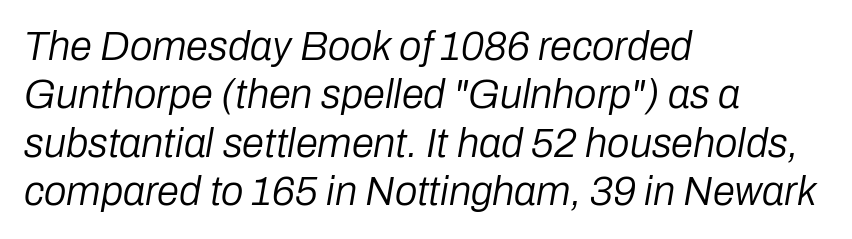
Q: Is the text bold? A: No.
Q: Is the text italic (slanted)? A: Yes, it leans right by about 10 degrees.
Q: Is the text underlined? A: No.
Q: How is the paragraph aligned? A: Left-aligned.
Q: Is the spacing between letters normal or unusually wide? A: Normal.
Q: Width (condensed, normal, or wide)? A: Normal.
Q: Stroke contrast? A: Low.
Q: x-height? A: Medium.
Q: Monospaced? A: No.
